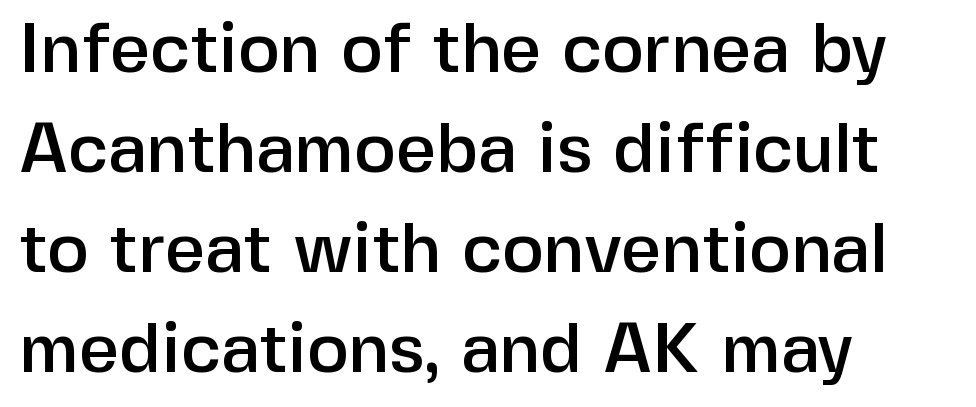
{"serif": "no", "italic": "no", "width": "normal", "stroke_contrast": "low", "x_height": "medium", "monospaced": "no", "underline": "no", "align": "left", "line_spacing": "normal", "line_spacing_ratio": 1.43, "letter_spacing": "normal", "letter_spacing_em": 0.0, "glyph_px": 70}
